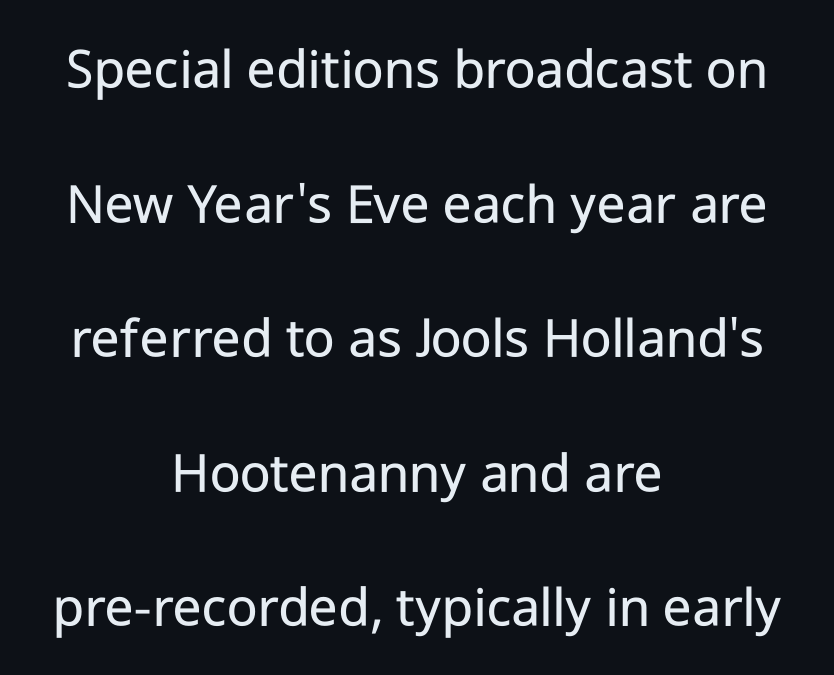
Q: Is the text bold? A: No.
Q: Is the text italic (slanted)? A: No, it is upright.
Q: Is the typeface a serif or a sans-serif typeface? A: Sans-serif.
Q: Is the text underlined? A: No.
Q: How is the paragraph aligned? A: Centered.
Q: Is the spacing between letters normal or unusually wide? A: Normal.
Q: Is the spacing between lines tight, normal or loose? A: Loose.
Q: Width (condensed, normal, or wide)? A: Normal.
Q: Stroke contrast? A: Low.
Q: x-height? A: Medium.
Q: Monospaced? A: No.
